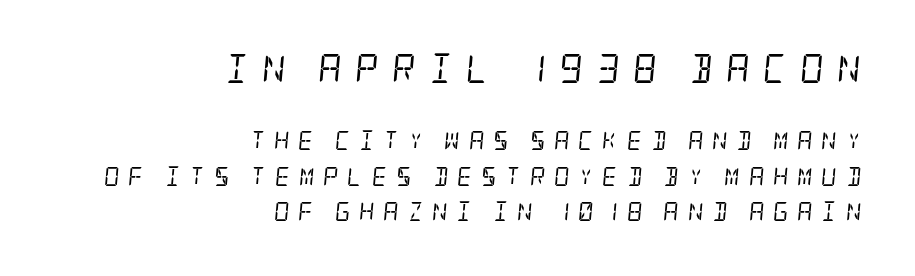
{"serif": "yes", "italic": "yes", "lean": "right", "slant_degrees": 5, "bold": "no", "weight": "regular", "width": "condensed", "stroke_contrast": "low", "x_height": "large", "underline": "no", "align": "right", "line_spacing_ratio": 1.87, "letter_spacing": "wide", "letter_spacing_em": 0.46, "larger_block": "first", "size_ratio": 1.53, "glyph_px": 29}
